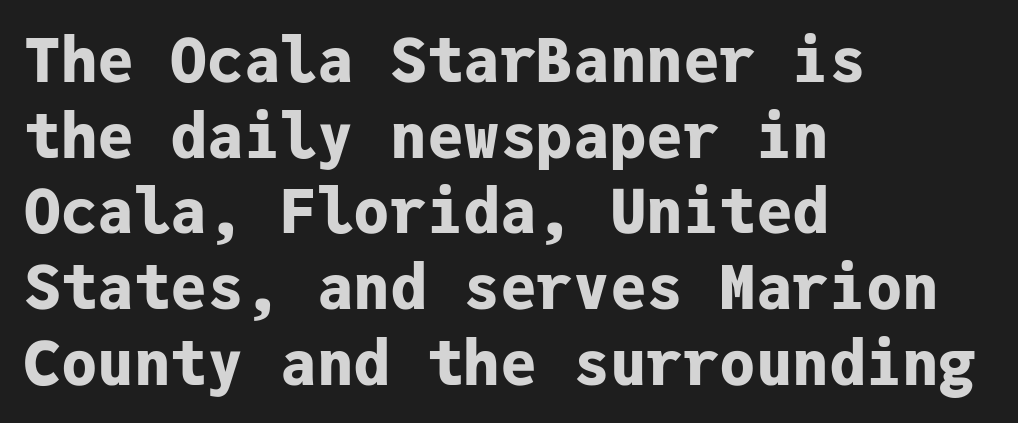
{"serif": "no", "italic": "no", "bold": "yes", "weight": "bold", "width": "normal", "stroke_contrast": "low", "x_height": "medium", "monospaced": "yes", "underline": "no", "align": "left", "line_spacing_ratio": 1.24, "letter_spacing": "normal", "letter_spacing_em": 0.0, "glyph_px": 61}
